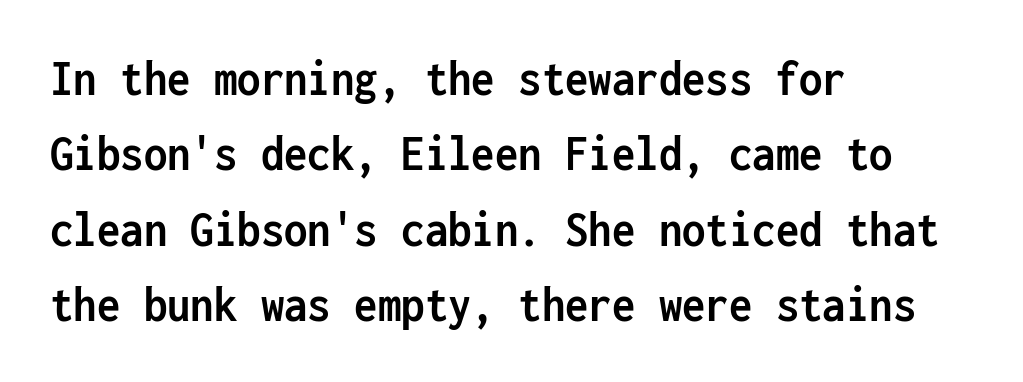
This is roman type, the default non-slanted kind. Compared with an ordinary text face, these strokes are far heavier — a full bold. The compositor pushed each line to the left boundary. You could call the tracking neutral — neither tight nor loose.
